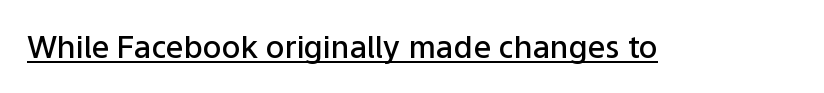
A typesetter would label this face a sans. The rendering keeps characters at their native spacing. The strokes are fattened partway — semibold, not bold. The rendered words wear a rule along their underside.
